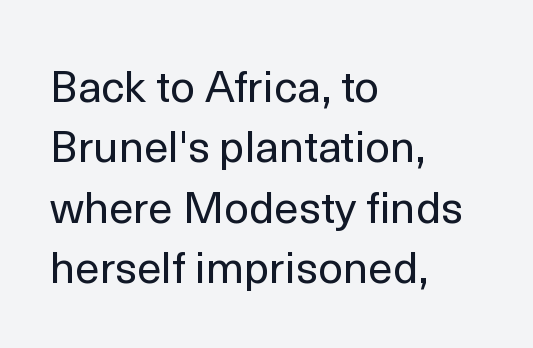
Q: Is the text bold? A: No.
Q: Is the text italic (slanted)? A: No, it is upright.
Q: Is the typeface a serif or a sans-serif typeface? A: Sans-serif.
Q: Is the text underlined? A: No.
Q: How is the paragraph aligned? A: Left-aligned.
Q: Is the spacing between letters normal or unusually wide? A: Normal.
Q: Is the spacing between lines tight, normal or loose? A: Normal.
Q: Width (condensed, normal, or wide)? A: Normal.
Q: x-height? A: Medium.
Q: Monospaced? A: No.
